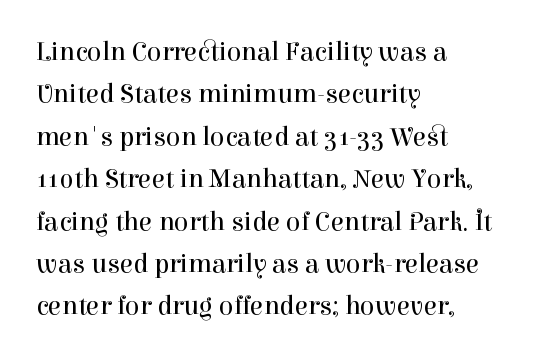
The image shows 27 px text type, upright; set left-aligned, normal line spacing (1.57x), normal letter spacing, not underlined.
